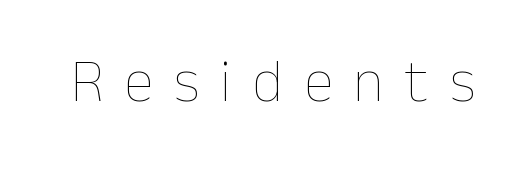
The lettering stays uniformly vertical, giving the passage a roman look. The passage shown is typed in a proportional face where columns would drift. Loose tracking; the words dissolve into strings of separated letters. Glance below the letters and you will spot only blank space.
